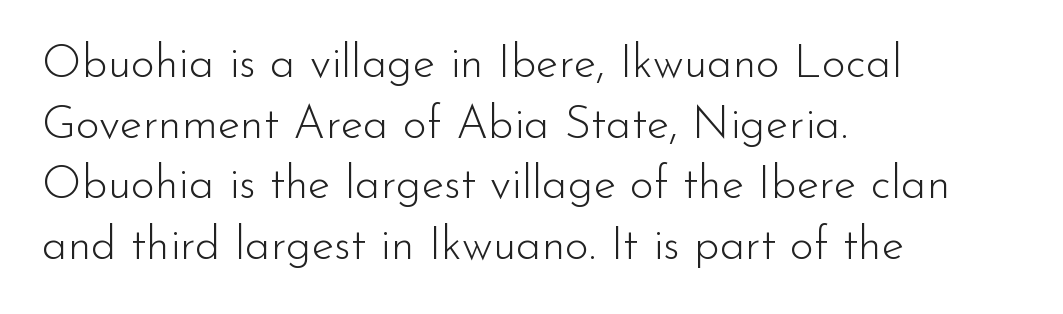
Q: Is the text bold? A: No.
Q: Is the text italic (slanted)? A: No, it is upright.
Q: Is the typeface a serif or a sans-serif typeface? A: Sans-serif.
Q: Is the text underlined? A: No.
Q: How is the paragraph aligned? A: Left-aligned.
Q: Is the spacing between letters normal or unusually wide? A: Normal.
Q: Is the spacing between lines tight, normal or loose? A: Normal.
Q: Width (condensed, normal, or wide)? A: Normal.
Q: Stroke contrast? A: Low.
Q: x-height? A: Small.
Q: Monospaced? A: No.
